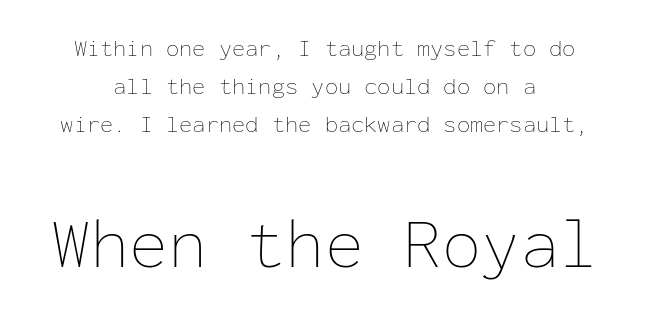
Q: Is the text bold? A: No.
Q: Is the text italic (slanted)? A: No, it is upright.
Q: Is the text underlined? A: No.
Q: How is the paragraph aligned? A: Centered.
Q: Is the spacing between letters normal or unusually wide? A: Normal.
Q: Is the spacing between lines tight, normal or loose? A: Normal.
Q: Which block of text is set in a larger size, the first (top) or the second (bottom)? A: The second (bottom) one.
Q: Width (condensed, normal, or wide)? A: Normal.
Q: Stroke contrast? A: Low.
Q: x-height? A: Medium.
Q: Monospaced? A: Yes.
